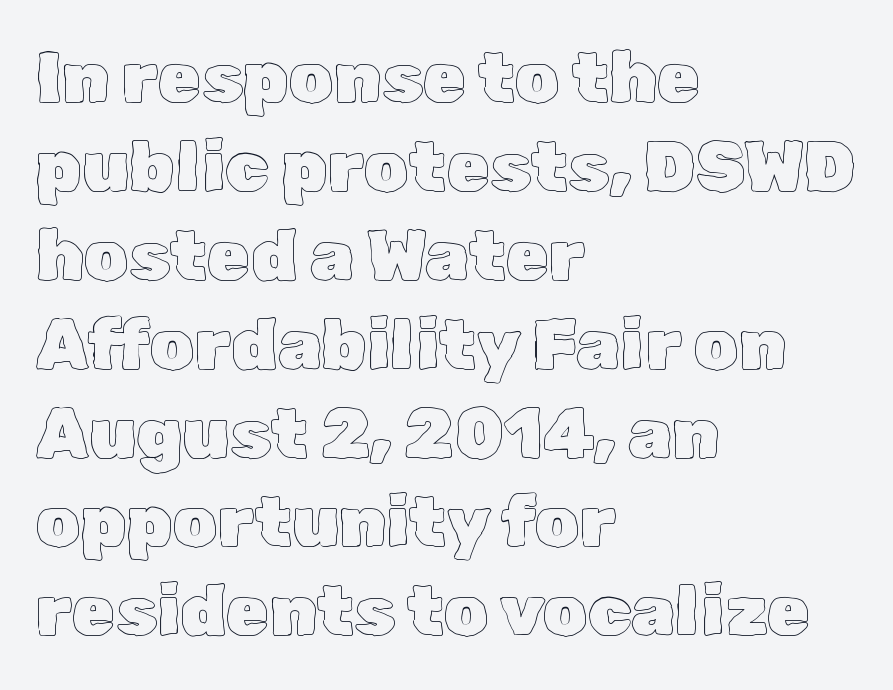
{"italic": "no", "width": "normal", "x_height": "medium", "monospaced": "no", "underline": "no", "align": "left", "line_spacing": "normal", "line_spacing_ratio": 1.27, "letter_spacing": "normal", "letter_spacing_em": 0.0, "glyph_px": 70}
